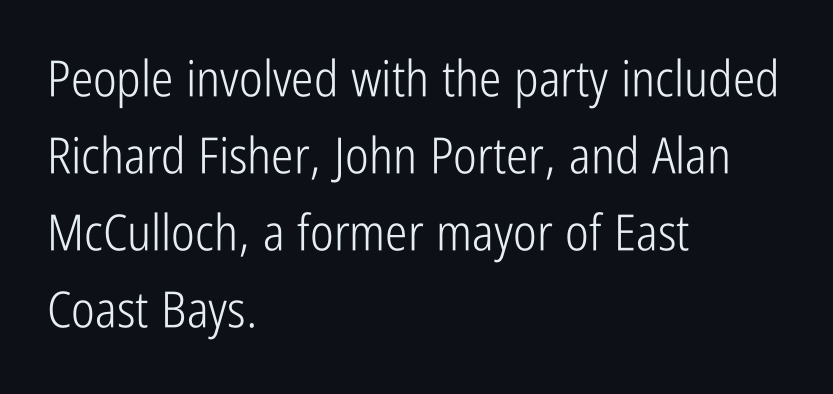
{"serif": "no", "italic": "no", "bold": "no", "weight": "light", "width": "condensed", "stroke_contrast": "low", "x_height": "medium", "monospaced": "no", "underline": "no", "align": "left", "line_spacing": "normal", "line_spacing_ratio": 1.54, "letter_spacing": "normal", "letter_spacing_em": 0.0, "glyph_px": 50}
